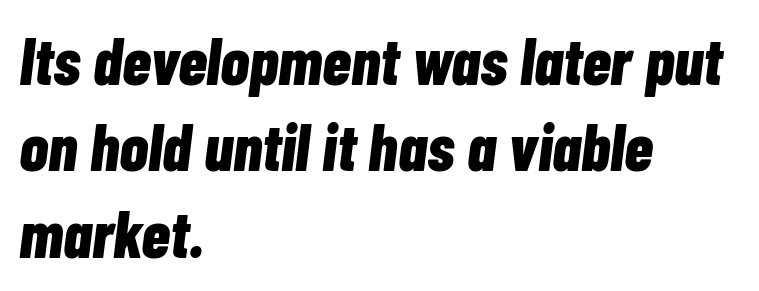
{"italic": "yes", "lean": "right", "slant_degrees": 7, "bold": "yes", "weight": "bold", "width": "condensed", "stroke_contrast": "low", "x_height": "medium", "monospaced": "no", "underline": "no", "align": "left", "line_spacing": "normal", "line_spacing_ratio": 1.31, "letter_spacing": "normal", "letter_spacing_em": 0.0, "glyph_px": 66}
